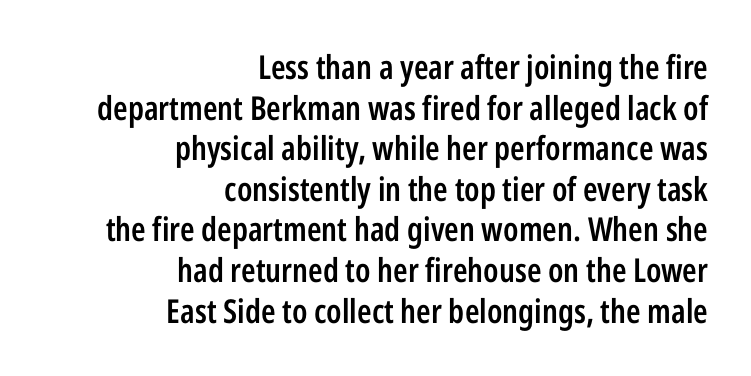
Q: Is the text bold? A: Semi-bold.
Q: Is the text italic (slanted)? A: No, it is upright.
Q: Is the typeface a serif or a sans-serif typeface? A: Sans-serif.
Q: Is the text underlined? A: No.
Q: How is the paragraph aligned? A: Right-aligned.
Q: Is the spacing between letters normal or unusually wide? A: Normal.
Q: Width (condensed, normal, or wide)? A: Condensed.
Q: Stroke contrast? A: Low.
Q: x-height? A: Medium.
Q: Monospaced? A: No.
